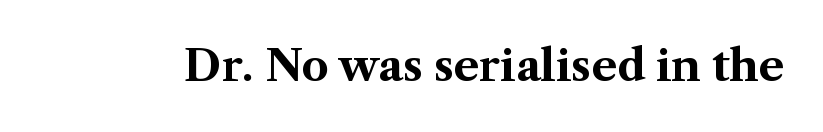
The image shows 43 px bold serif type, upright; set normal letter spacing, not underlined; medium stroke contrast and a medium x-height.
